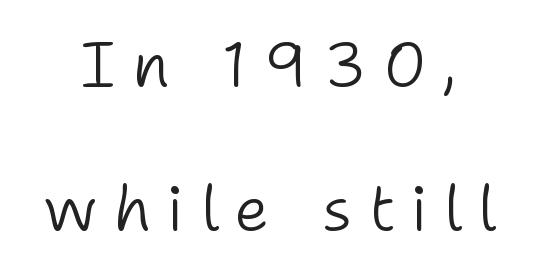
Q: Is the text bold? A: No.
Q: Is the text italic (slanted)? A: No, it is upright.
Q: Is the typeface a serif or a sans-serif typeface? A: Sans-serif.
Q: Is the text underlined? A: No.
Q: Is the spacing between letters normal or unusually wide? A: Unusually wide.
Q: Is the spacing between lines tight, normal or loose? A: Loose.
Q: Width (condensed, normal, or wide)? A: Normal.
Q: Stroke contrast? A: Low.
Q: x-height? A: Medium.
Q: Monospaced? A: No.
